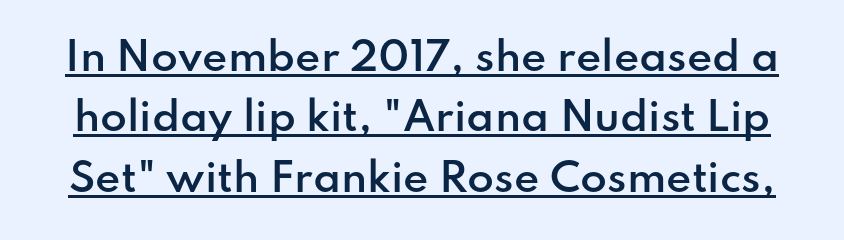
This block has exactly the height ordinary leading produces. The lettering holds an erect, upright posture throughout. This sample uses a sans-serif face. Here the glyphs are tracked normally, forming tight word shapes. As a designer I'd log this as weight 600, semibold. Varying glyph widths throughout — classic text-font behaviour.
